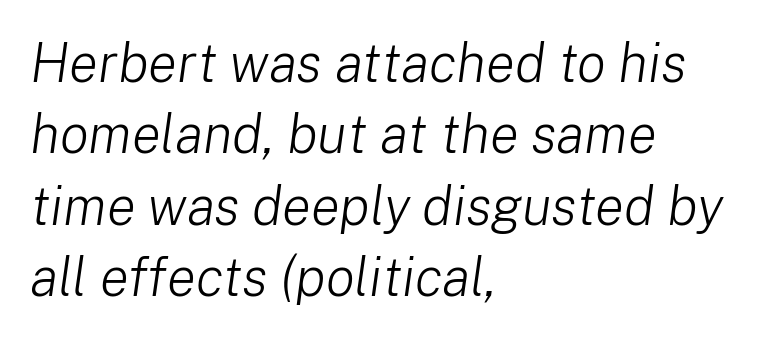
Plain, unruled lines of type. Note the varied advance widths — an 'i' is clearly narrower than an 'm'. On a weight scale, this lands at 450 or below. A typesetter would call this leading conventional body-copy spacing.
